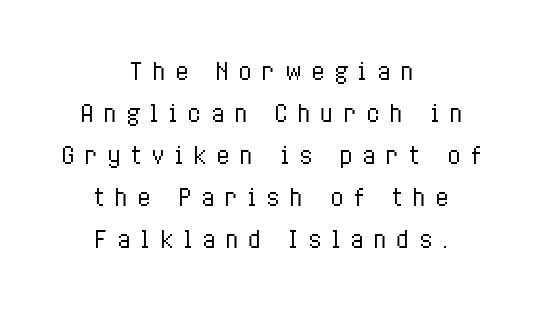
Q: Is the text bold? A: No.
Q: Is the text italic (slanted)? A: No, it is upright.
Q: Is the text underlined? A: No.
Q: How is the paragraph aligned? A: Centered.
Q: Is the spacing between letters normal or unusually wide? A: Unusually wide.
Q: Is the spacing between lines tight, normal or loose? A: Loose.
